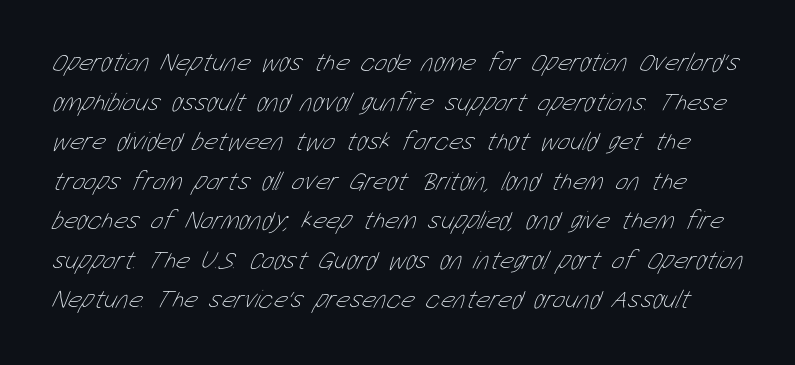
What stands out about the letter spacing? Nothing — it is the standard amount. Descenders hang freely into open space. Bold? No — there's no thickening of the strokes. How would I describe the line gaps? Plain and ordinary.
